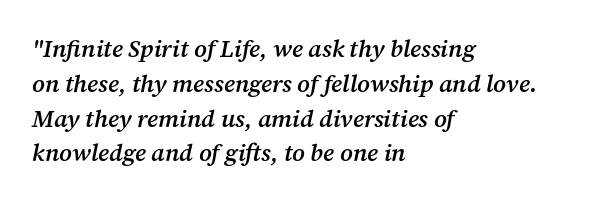
{"italic": "yes", "lean": "right", "slant_degrees": 12, "bold": "semi", "underline": "no", "align": "left", "line_spacing": "normal", "line_spacing_ratio": 1.45, "letter_spacing": "normal", "letter_spacing_em": 0.0, "glyph_px": 24}
